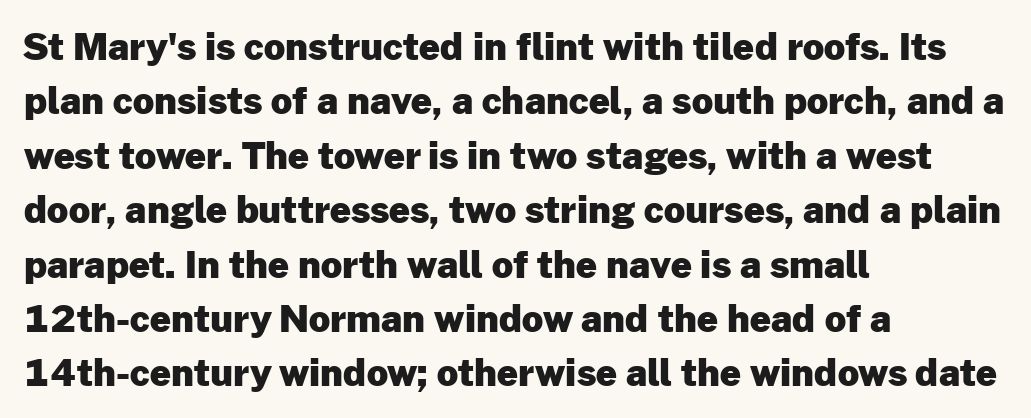
Every letter is thick-stroked: bold, no question. Think of a printed novel: that variable character pitch is what you see here. Is the letter spacing exaggerated? No — it looks like the ordinary default. A typesetter would label this face a sans. Normally led — the rows are evenly, conventionally spaced.
